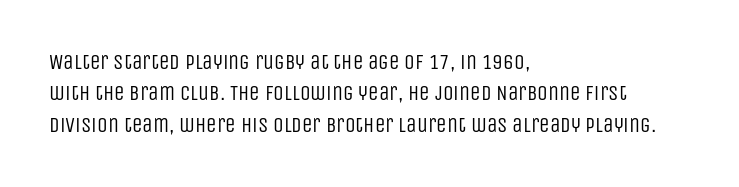
{"italic": "no", "bold": "no", "underline": "no", "align": "left", "line_spacing": "normal", "line_spacing_ratio": 1.5, "letter_spacing": "normal", "letter_spacing_em": 0.0, "glyph_px": 21}
